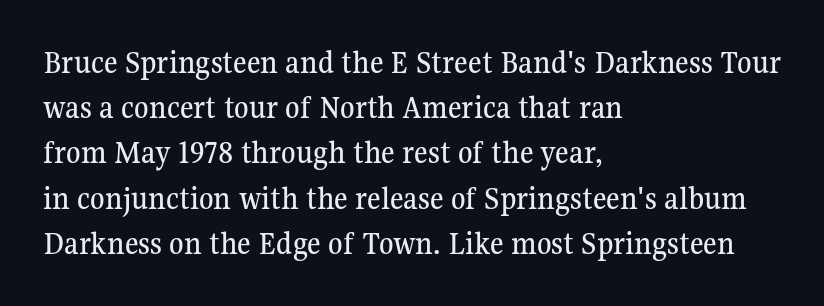
{"serif": "yes", "italic": "no", "width": "normal", "stroke_contrast": "medium", "x_height": "medium", "monospaced": "no", "underline": "no", "align": "left", "line_spacing": "normal", "line_spacing_ratio": 1.37, "letter_spacing": "normal", "letter_spacing_em": 0.0, "glyph_px": 33}
